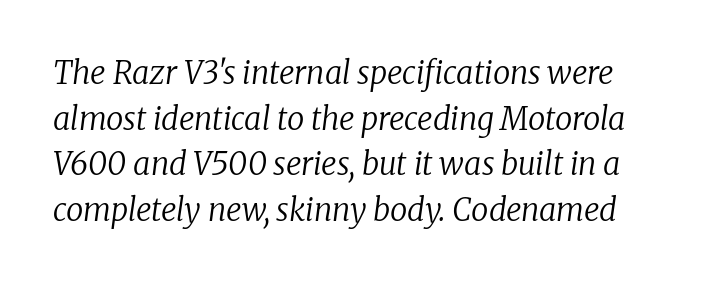
{"serif": "yes", "italic": "yes", "lean": "right", "slant_degrees": 8, "bold": "no", "weight": "regular", "width": "normal", "stroke_contrast": "low", "x_height": "medium", "monospaced": "no", "underline": "no", "line_spacing": "normal", "line_spacing_ratio": 1.47, "letter_spacing": "normal", "letter_spacing_em": 0.0, "glyph_px": 31}
